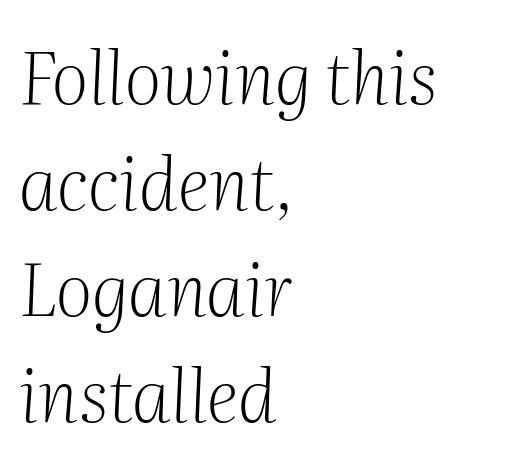
Q: Is the text bold? A: No.
Q: Is the text italic (slanted)? A: Yes, it leans right by about 2 degrees.
Q: Is the typeface a serif or a sans-serif typeface? A: Serif.
Q: Is the text underlined? A: No.
Q: How is the paragraph aligned? A: Left-aligned.
Q: Is the spacing between letters normal or unusually wide? A: Normal.
Q: Is the spacing between lines tight, normal or loose? A: Normal.
Q: Width (condensed, normal, or wide)? A: Normal.
Q: Stroke contrast? A: Medium.
Q: x-height? A: Medium.
Q: Monospaced? A: No.
